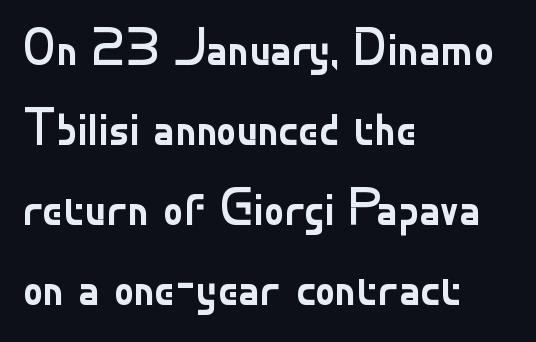
Q: Is the text bold? A: No.
Q: Is the text italic (slanted)? A: No, it is upright.
Q: Is the typeface a serif or a sans-serif typeface? A: Sans-serif.
Q: Is the text underlined? A: No.
Q: How is the paragraph aligned? A: Left-aligned.
Q: Is the spacing between letters normal or unusually wide? A: Normal.
Q: Is the spacing between lines tight, normal or loose? A: Normal.
Q: Width (condensed, normal, or wide)? A: Normal.
Q: Stroke contrast? A: Low.
Q: x-height? A: Small.
Q: Monospaced? A: No.
